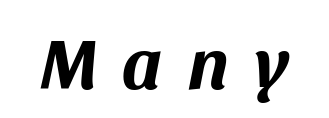
The image shows 71 px bold type, italic (leaning right); set unusually wide letter spacing (+0.36 em), not underlined; medium stroke contrast and a large x-height.
